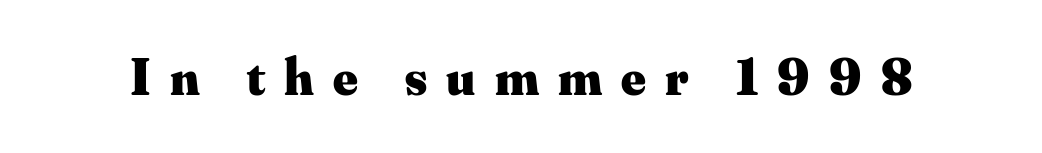
Q: Is the text bold? A: Yes.
Q: Is the text italic (slanted)? A: No, it is upright.
Q: Is the typeface a serif or a sans-serif typeface? A: Serif.
Q: Is the text underlined? A: No.
Q: Is the spacing between letters normal or unusually wide? A: Unusually wide.
Q: Width (condensed, normal, or wide)? A: Normal.
Q: Stroke contrast? A: Medium.
Q: x-height? A: Small.
Q: Monospaced? A: No.
